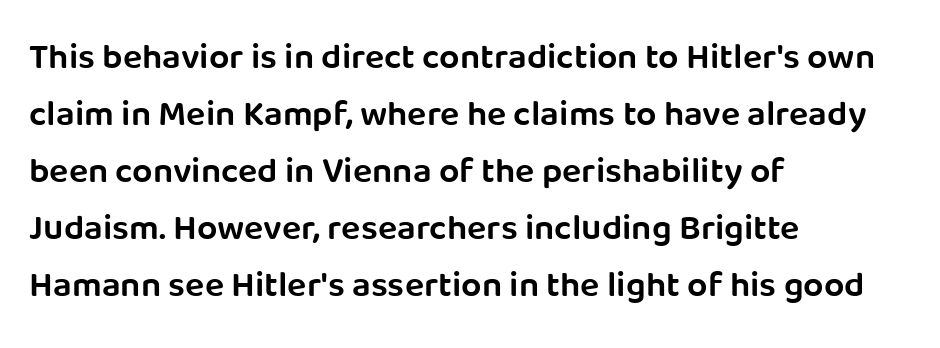
Q: Is the text bold? A: Semi-bold.
Q: Is the text italic (slanted)? A: No, it is upright.
Q: Is the typeface a serif or a sans-serif typeface? A: Sans-serif.
Q: Is the text underlined? A: No.
Q: How is the paragraph aligned? A: Left-aligned.
Q: Is the spacing between letters normal or unusually wide? A: Normal.
Q: Is the spacing between lines tight, normal or loose? A: Normal.
Q: Width (condensed, normal, or wide)? A: Normal.
Q: Stroke contrast? A: Low.
Q: x-height? A: Large.
Q: Monospaced? A: No.
